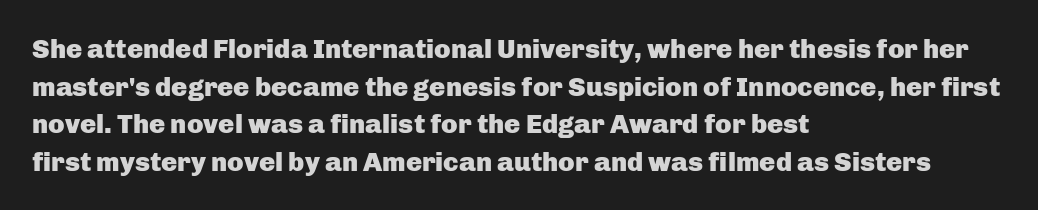
{"italic": "no", "bold": "yes", "underline": "no", "align": "left", "line_spacing": "normal", "line_spacing_ratio": 1.39, "letter_spacing": "normal", "letter_spacing_em": 0.0, "glyph_px": 27}
